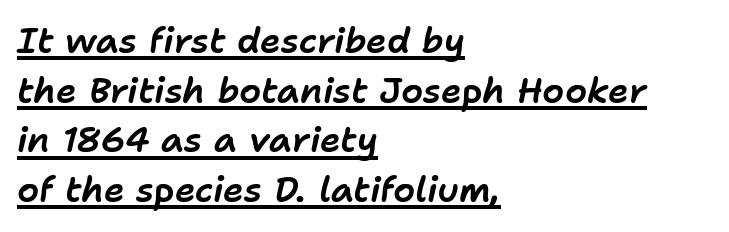
Style check: oblique. The compositor pushed each line to the left boundary. A typesetter would call this leading conventional body-copy spacing. Proportional: the letters do not fall into vertical columns. Honestly, the letter spacing is just normal — you wouldn't notice it.
